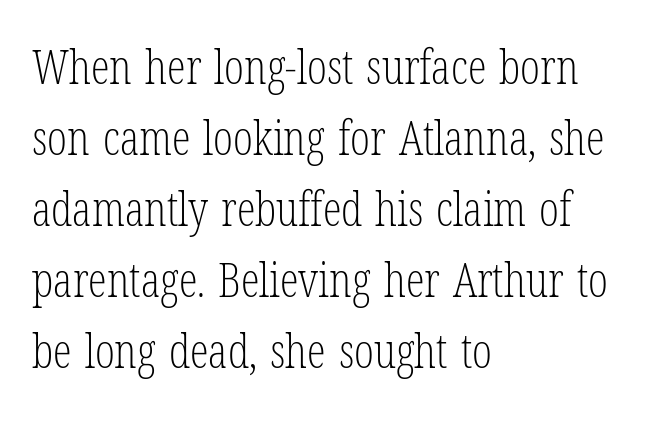
Is the block centered? No — it sits flush against the left margin. Do the characters align in a grid? No, the font is proportional. Inter-character spacing is left at the font's built-in metrics. The passage shown stacks its lines at a standard gap. A clean baseline with only descenders dipping below it.
